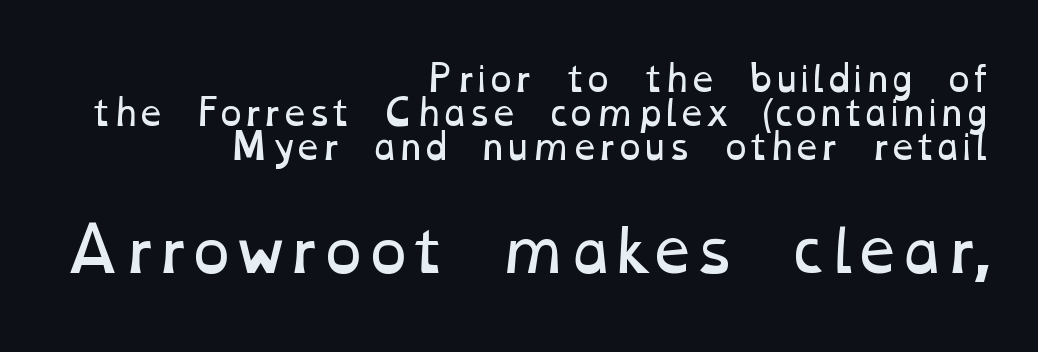
Q: Is the text bold? A: No.
Q: Is the text underlined? A: No.
Q: How is the paragraph aligned? A: Right-aligned.
Q: Is the spacing between letters normal or unusually wide? A: Normal.
Q: Is the spacing between lines tight, normal or loose? A: Tight.
Q: Which block of text is set in a larger size, the first (top) or the second (bottom)? A: The second (bottom) one.
Q: Width (condensed, normal, or wide)? A: Wide.
Q: Stroke contrast? A: Low.
Q: x-height? A: Medium.
Q: Monospaced? A: No.
